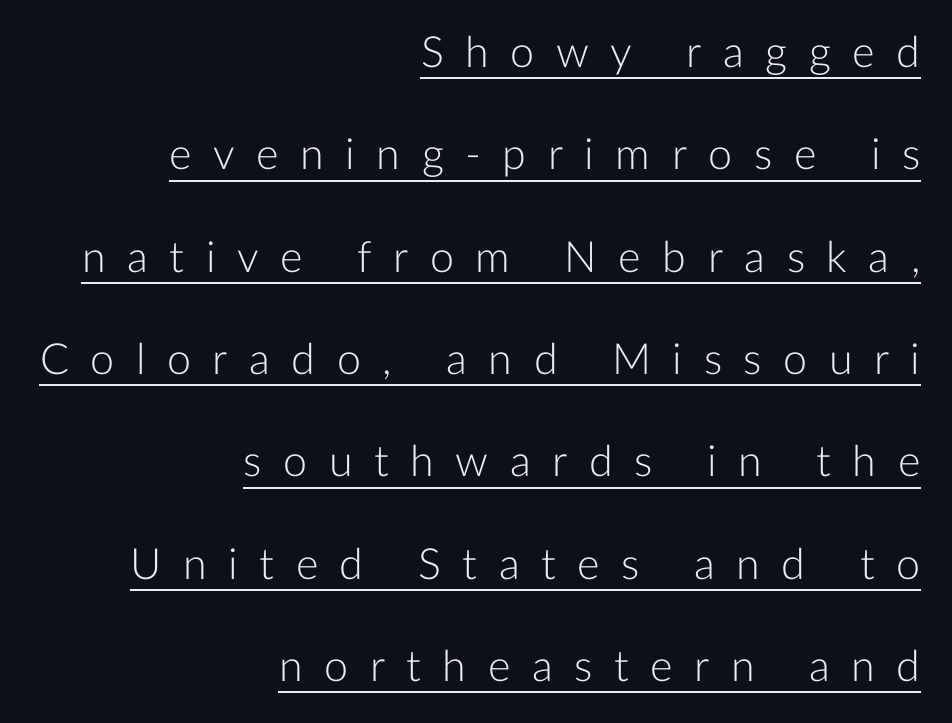
Q: Is the text bold? A: No.
Q: Is the text italic (slanted)? A: No, it is upright.
Q: Is the typeface a serif or a sans-serif typeface? A: Sans-serif.
Q: Is the text underlined? A: Yes.
Q: How is the paragraph aligned? A: Right-aligned.
Q: Is the spacing between letters normal or unusually wide? A: Unusually wide.
Q: Is the spacing between lines tight, normal or loose? A: Loose.
Q: Width (condensed, normal, or wide)? A: Normal.
Q: Stroke contrast? A: Low.
Q: x-height? A: Medium.
Q: Monospaced? A: No.
